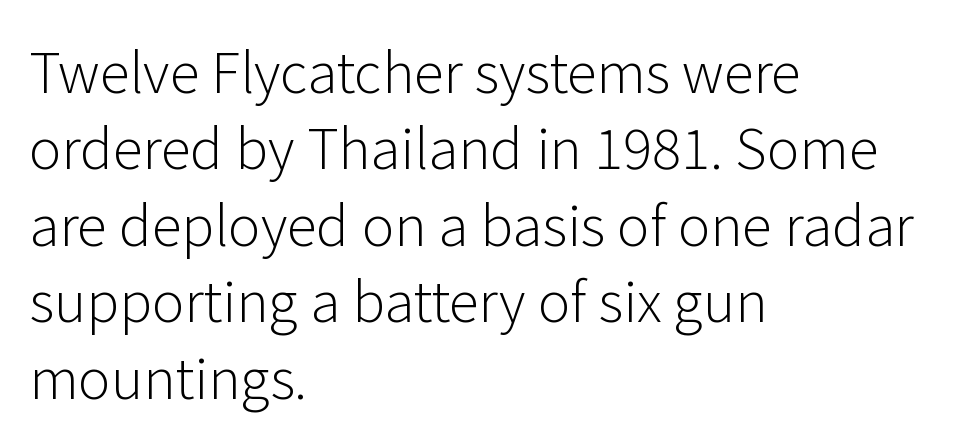
Each word holds together tightly as a unit, with standard inter-letter gaps. The specimen omits any rule beneath the text block's lines. Observe the absence of serifs on each vertical stroke in this sample. Vertical strokes here are truly vertical. The text block is weighted toward the left margin, trailing off unevenly rightward. If you measured baseline to baseline, you'd find a middling distance.
